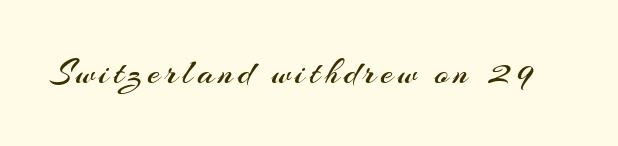
The image shows 36 px regular-weight sans-serif type; set not underlined; medium stroke contrast and a small x-height.
